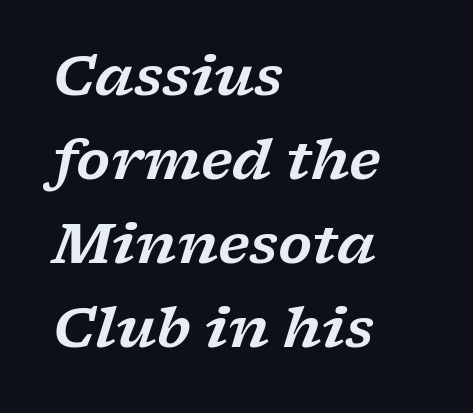
Q: Is the text italic (slanted)? A: Yes, it leans right by about 17 degrees.
Q: Is the typeface a serif or a sans-serif typeface? A: Serif.
Q: Is the text underlined? A: No.
Q: How is the paragraph aligned? A: Left-aligned.
Q: Is the spacing between letters normal or unusually wide? A: Normal.
Q: Is the spacing between lines tight, normal or loose? A: Normal.
Q: Width (condensed, normal, or wide)? A: Wide.
Q: Stroke contrast? A: Low.
Q: x-height? A: Medium.
Q: Monospaced? A: No.
